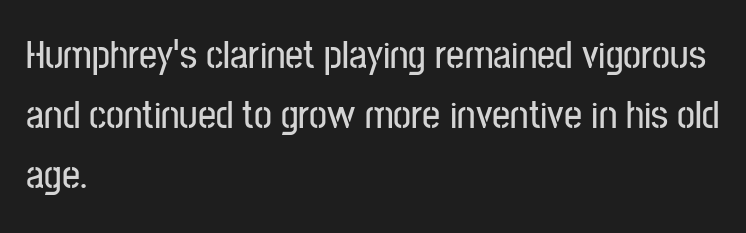
The image shows 40 px condensed sans-serif type, upright; set left-aligned, normal line spacing (1.5x), normal letter spacing, not underlined; low stroke contrast and a medium x-height.
